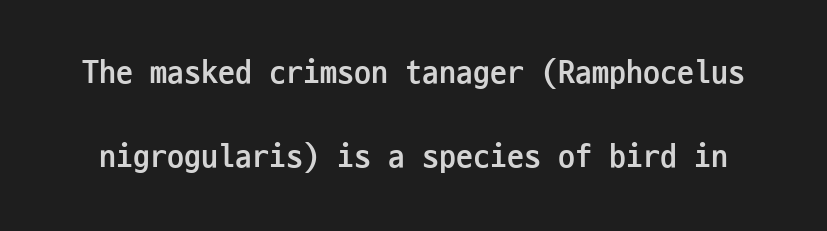
The image shows 34 px semibold, condensed sans-serif type, upright, monospaced; set loose line spacing (2.46x), normal letter spacing, not underlined; low stroke contrast and a medium x-height.
